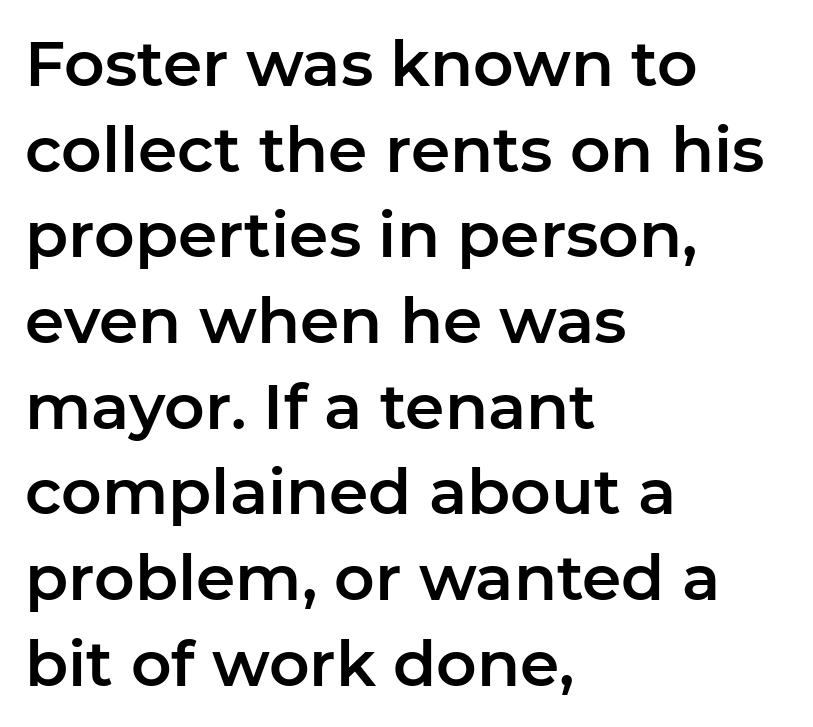
The horizontal fit of the characters is conventional and even. This rendering employs a face without finishing strokes, i.e., a sans-serif. This sample has the flowing, uneven cadence of proportional lettering. This block has exactly the height ordinary leading produces. A classic flush-left, rag-right setting is used for this passage. This sample uses an upright cut, with every glyph sitting square on the baseline.
